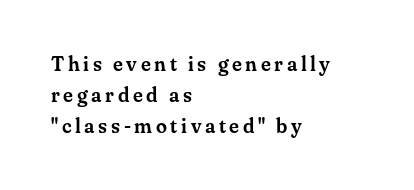
{"italic": "no", "underline": "no", "align": "left", "line_spacing": "normal", "line_spacing_ratio": 1.55, "glyph_px": 20}
